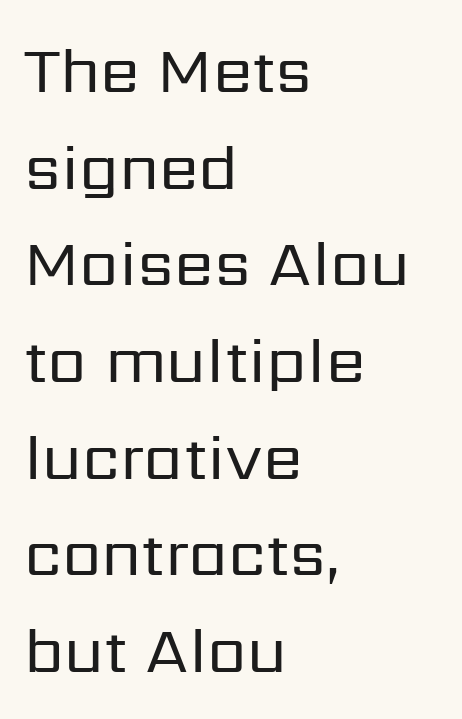
Bare-footed words on every line. Leftover space on each line is placed entirely after the last word. Whoever set this chose a conventional vertical rhythm. Bold? No — there's no thickening of the strokes. Caption: standard tracking, unaltered. Spacing verdict: proportional, widths tailored to each character.
